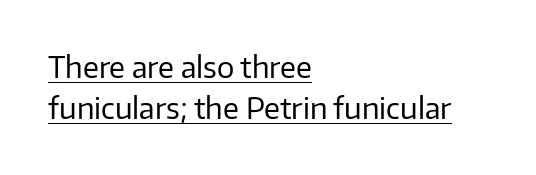
Q: Is the text bold? A: No.
Q: Is the text italic (slanted)? A: No, it is upright.
Q: Is the typeface a serif or a sans-serif typeface? A: Sans-serif.
Q: Is the text underlined? A: Yes.
Q: How is the paragraph aligned? A: Left-aligned.
Q: Is the spacing between letters normal or unusually wide? A: Normal.
Q: Is the spacing between lines tight, normal or loose? A: Normal.
Q: Width (condensed, normal, or wide)? A: Normal.
Q: Stroke contrast? A: Low.
Q: x-height? A: Medium.
Q: Monospaced? A: No.
